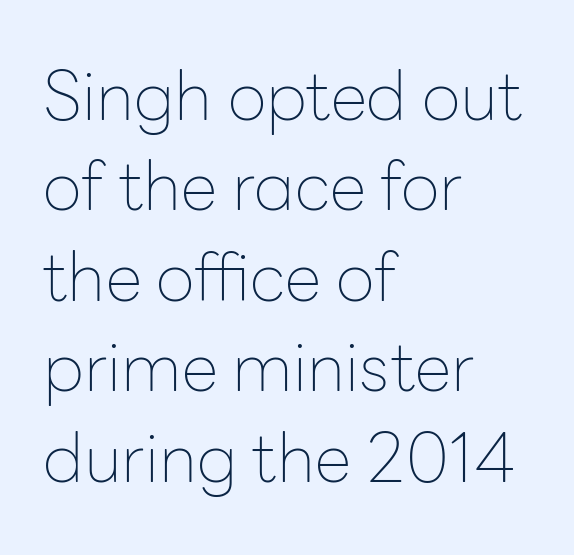
Q: Is the text bold? A: No.
Q: Is the text italic (slanted)? A: No, it is upright.
Q: Is the typeface a serif or a sans-serif typeface? A: Sans-serif.
Q: Is the text underlined? A: No.
Q: How is the paragraph aligned? A: Left-aligned.
Q: Is the spacing between letters normal or unusually wide? A: Normal.
Q: Is the spacing between lines tight, normal or loose? A: Normal.
Q: Width (condensed, normal, or wide)? A: Normal.
Q: Stroke contrast? A: Low.
Q: x-height? A: Medium.
Q: Monospaced? A: No.
